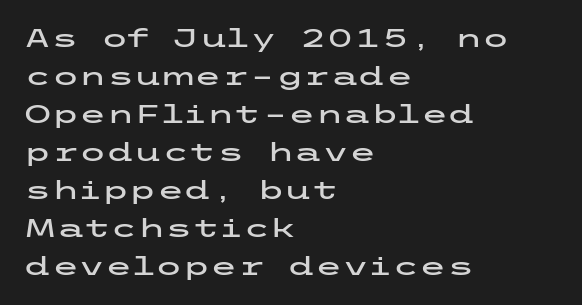
{"italic": "no", "underline": "no", "align": "left", "line_spacing": "normal", "line_spacing_ratio": 1.52, "letter_spacing": "normal", "letter_spacing_em": 0.0, "glyph_px": 25}
